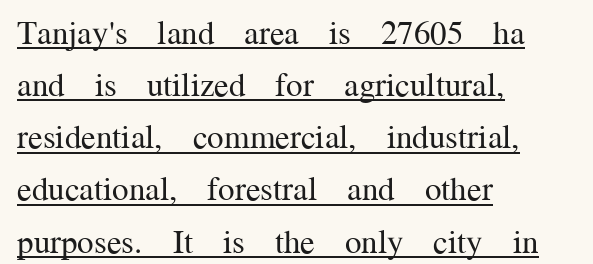
Does the copy run flush right? No — it runs flush left. Leading matches the norm, producing a regular column. Think of a printed novel: that variable character pitch is what you see here. Characters remain perfectly vertical along every line. Looks like someone drew a line under every word here. Caption: face not bold, strokes unweighted.
